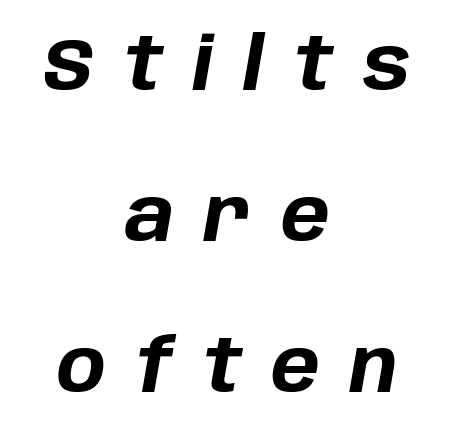
The passage shown is typed in a proportional face where columns would drift. Notice how the stems are inclined rather than vertical — that's the hallmark of italics. You'd pick this weight for a headline — it's a proper bold. Beneath every word, the page is bare. You could only call the tracking loose — the letters float apart. Widely set lines give the paragraph a tall, airy silhouette.
